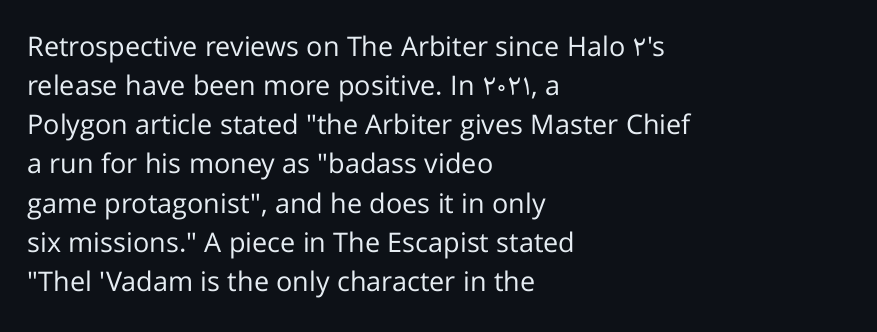
The image shows 27 px text type, upright; set left-aligned, normal line spacing (1.45x), normal letter spacing, not underlined.
